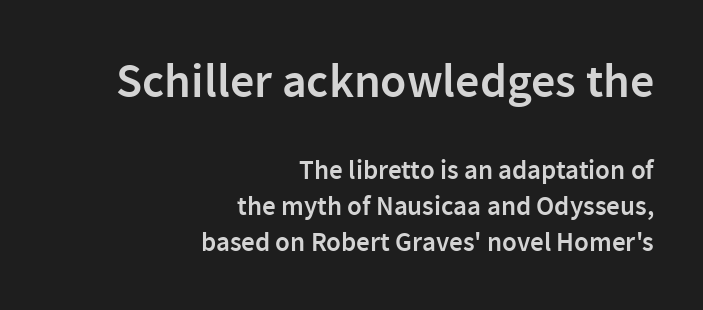
{"serif": "no", "italic": "no", "bold": "semi", "weight": "semibold", "width": "normal", "stroke_contrast": "low", "x_height": "medium", "monospaced": "no", "underline": "no", "align": "right", "line_spacing": "normal", "line_spacing_ratio": 1.34, "letter_spacing": "normal", "letter_spacing_em": 0.0, "larger_block": "first", "size_ratio": 1.78, "glyph_px": 48}
